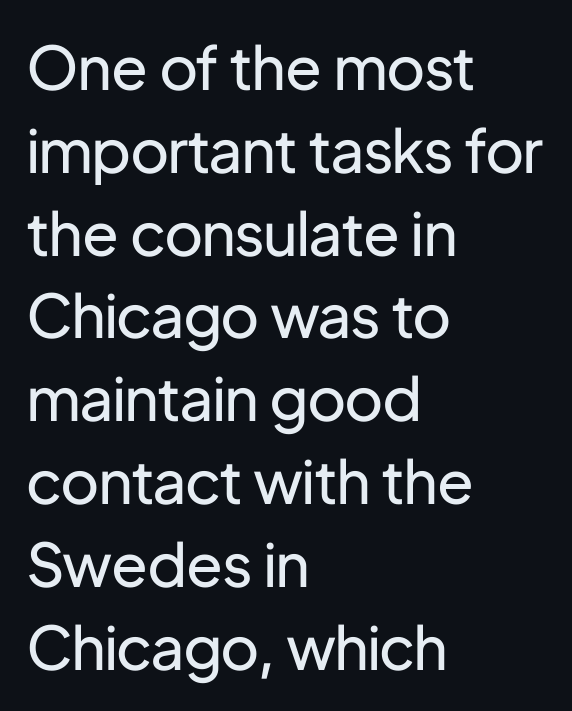
{"serif": "no", "italic": "no", "bold": "no", "weight": "regular", "width": "normal", "stroke_contrast": "low", "x_height": "medium", "monospaced": "no", "underline": "no", "align": "left", "line_spacing": "normal", "line_spacing_ratio": 1.38, "letter_spacing": "normal", "letter_spacing_em": 0.0, "glyph_px": 60}
